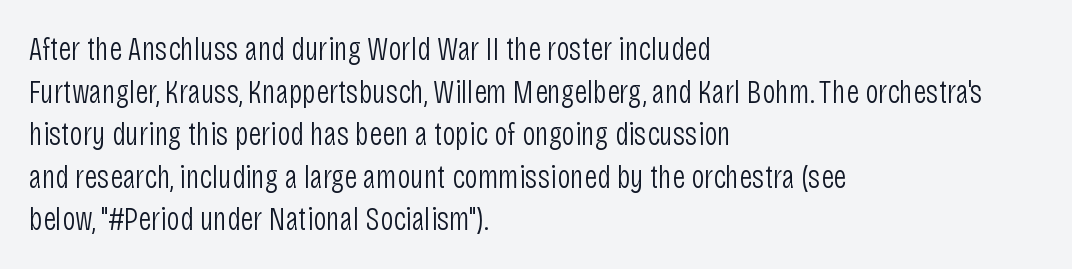
Q: Is the text bold? A: No.
Q: Is the text italic (slanted)? A: No, it is upright.
Q: Is the typeface a serif or a sans-serif typeface? A: Sans-serif.
Q: Is the text underlined? A: No.
Q: How is the paragraph aligned? A: Left-aligned.
Q: Is the spacing between letters normal or unusually wide? A: Normal.
Q: Is the spacing between lines tight, normal or loose? A: Normal.
Q: Width (condensed, normal, or wide)? A: Condensed.
Q: Stroke contrast? A: Low.
Q: x-height? A: Large.
Q: Monospaced? A: No.
